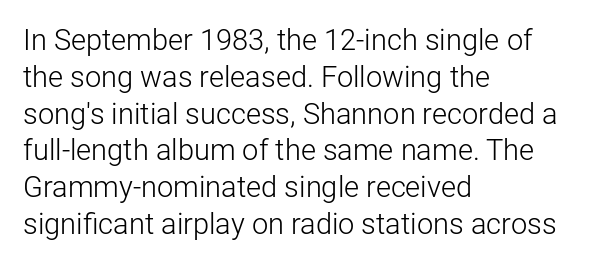
The image shows 29 px light sans-serif type, upright; set left-aligned, normal line spacing (1.27x), normal letter spacing, not underlined; low stroke contrast and a medium x-height.
